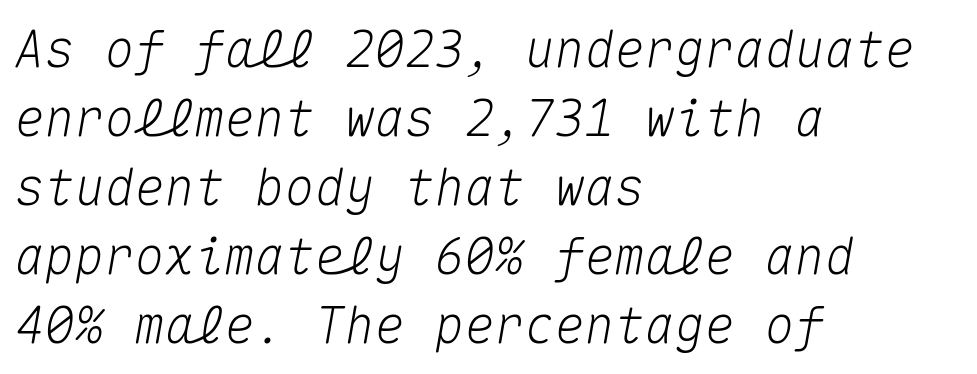
{"italic": "yes", "lean": "right", "slant_degrees": 10, "width": "normal", "stroke_contrast": "medium", "x_height": "medium", "monospaced": "yes", "underline": "no", "align": "left", "line_spacing": "normal", "line_spacing_ratio": 1.38, "letter_spacing": "normal", "letter_spacing_em": 0.0, "glyph_px": 50}
